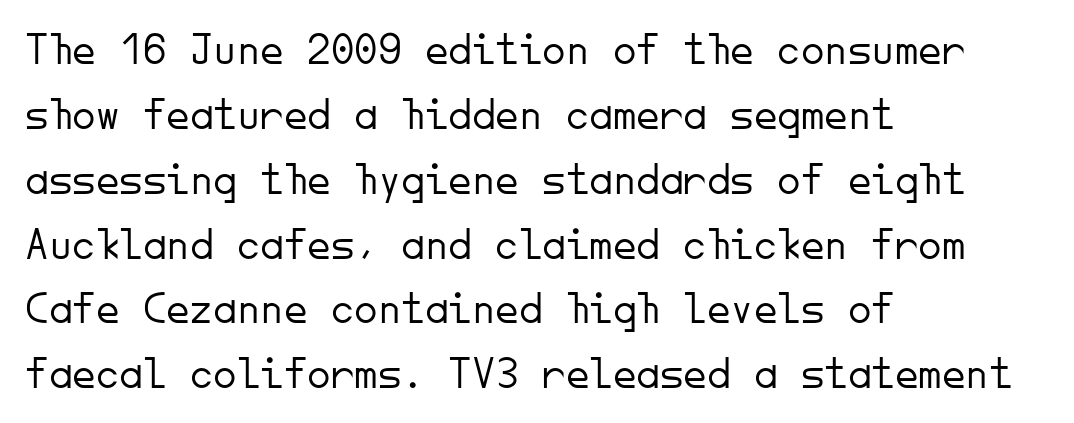
The lettering stays uniformly vertical, giving the passage a roman look. This sample has the even, mechanical cadence of fixed-width lettering. A classic flush-left, rag-right setting is used for this passage. A typesetter would call this leading conventional body-copy spacing.
